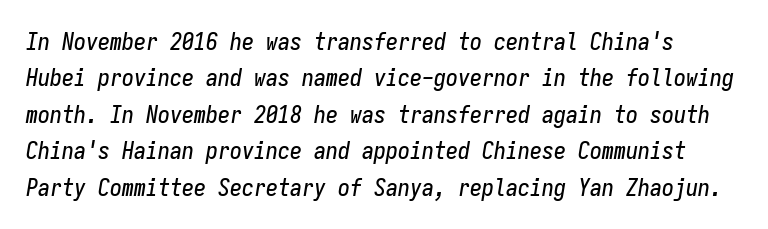
{"italic": "yes", "lean": "right", "slant_degrees": 9, "underline": "no", "line_spacing": "normal", "line_spacing_ratio": 1.52, "letter_spacing": "normal", "letter_spacing_em": 0.0, "glyph_px": 24}
